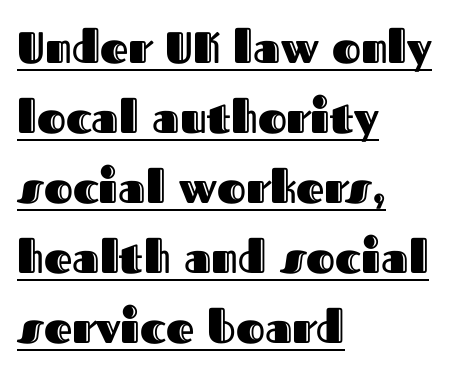
{"italic": "no", "width": "normal", "x_height": "medium", "monospaced": "no", "underline": "yes", "align": "left", "line_spacing": "normal", "line_spacing_ratio": 1.59, "letter_spacing": "normal", "letter_spacing_em": 0.0, "glyph_px": 44}
